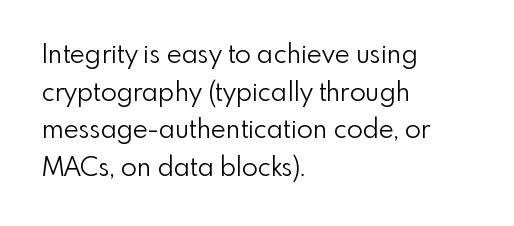
This sample is left-justified, so line endings fall wherever the words run out. Short note: letters normally spaced. These lines were composed using upright roman letters. Nothing heavy about these letters — not bold at all. The glyphs are unaccompanied by any horizontal stroke below them. Quick note: interline space is typical.
